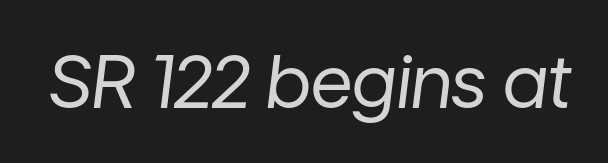
Q: Is the text bold? A: No.
Q: Is the text italic (slanted)? A: Yes, it leans right by about 7 degrees.
Q: Is the text underlined? A: No.
Q: Is the spacing between letters normal or unusually wide? A: Normal.
Q: Width (condensed, normal, or wide)? A: Normal.
Q: Stroke contrast? A: Low.
Q: x-height? A: Medium.
Q: Monospaced? A: No.
